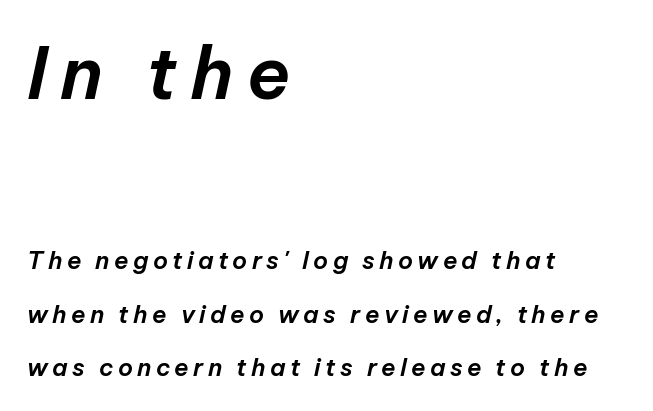
{"italic": "yes", "lean": "right", "slant_degrees": 12, "width": "normal", "stroke_contrast": "low", "x_height": "medium", "monospaced": "no", "underline": "no", "align": "left", "line_spacing": "loose", "line_spacing_ratio": 2.23, "larger_block": "first", "size_ratio": 3.0, "glyph_px": 72}
